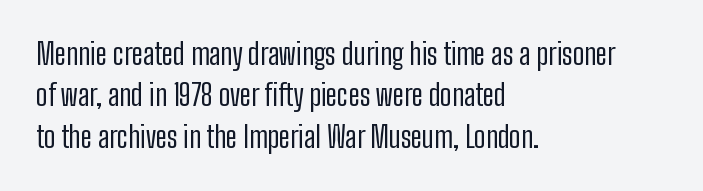
The image shows 29 px regular-weight, condensed sans-serif type, upright; set left-aligned, normal line spacing (1.43x), normal letter spacing, not underlined; low stroke contrast and a medium x-height.
